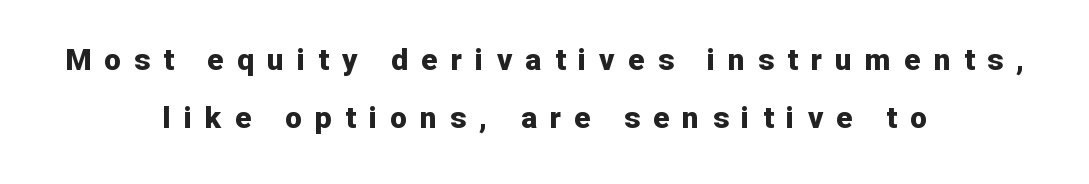
The image shows 30 px bold sans-serif type, upright; set centered, loose line spacing (1.92x), unusually wide letter spacing (+0.44 em), not underlined; low stroke contrast and a medium x-height.
